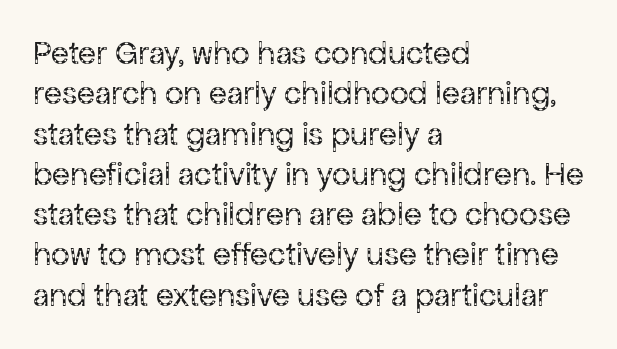
Decoration check: the copy has no underline. Note: no serifs on the glyphs. Notice how the stems are strictly vertical — no italics here. Reading down the block, your eye returns to a fixed left position each line.
